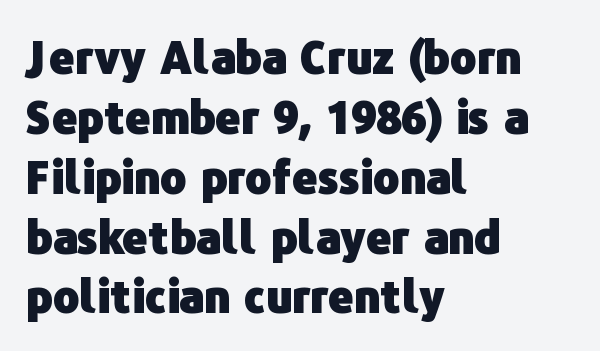
{"serif": "no", "italic": "no", "bold": "yes", "weight": "heavy", "width": "normal", "stroke_contrast": "low", "x_height": "medium", "monospaced": "no", "underline": "no", "align": "left", "line_spacing": "normal", "line_spacing_ratio": 1.36, "letter_spacing": "normal", "letter_spacing_em": 0.0, "glyph_px": 44}
